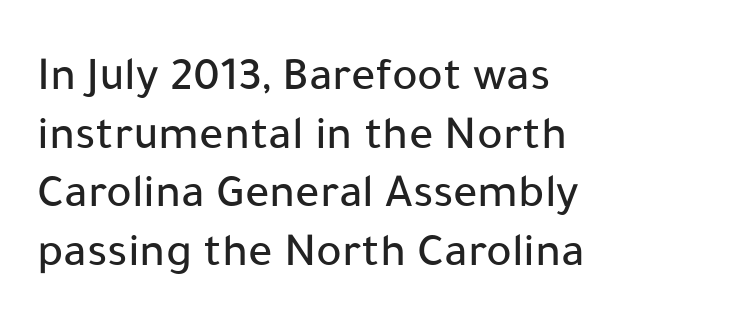
{"serif": "no", "italic": "no", "width": "normal", "stroke_contrast": "low", "x_height": "medium", "monospaced": "no", "underline": "no", "align": "left", "line_spacing_ratio": 1.22, "letter_spacing": "normal", "letter_spacing_em": 0.0, "glyph_px": 48}
